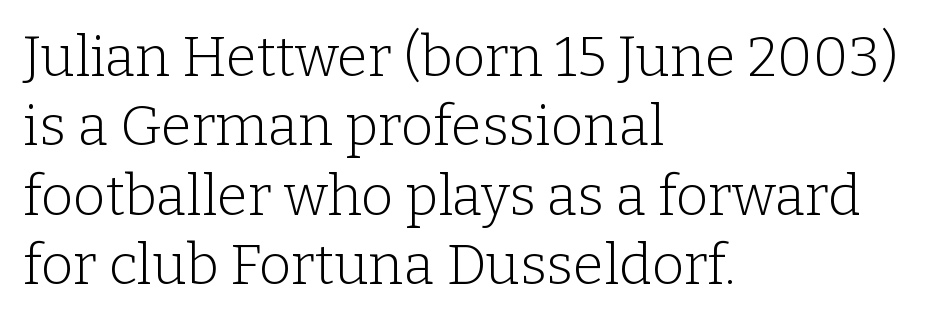
Q: Is the text bold? A: No.
Q: Is the text italic (slanted)? A: No, it is upright.
Q: Is the typeface a serif or a sans-serif typeface? A: Serif.
Q: Is the text underlined? A: No.
Q: How is the paragraph aligned? A: Left-aligned.
Q: Is the spacing between letters normal or unusually wide? A: Normal.
Q: Width (condensed, normal, or wide)? A: Normal.
Q: Stroke contrast? A: Low.
Q: x-height? A: Medium.
Q: Monospaced? A: No.
